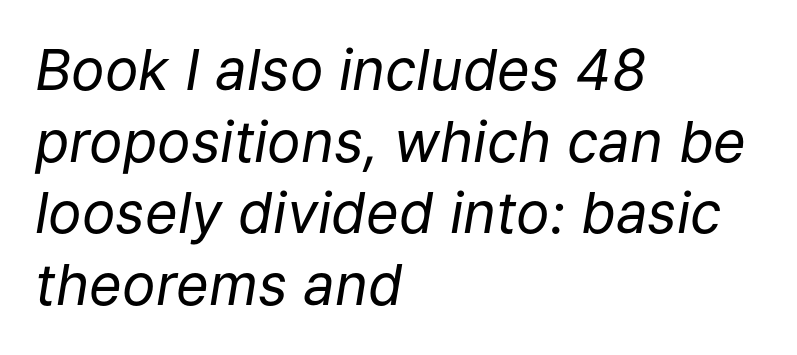
{"italic": "yes", "lean": "right", "slant_degrees": 9, "bold": "no", "weight": "regular", "width": "normal", "stroke_contrast": "low", "x_height": "medium", "monospaced": "no", "underline": "no", "align": "left", "line_spacing": "normal", "line_spacing_ratio": 1.28, "letter_spacing": "normal", "letter_spacing_em": 0.0, "glyph_px": 56}
